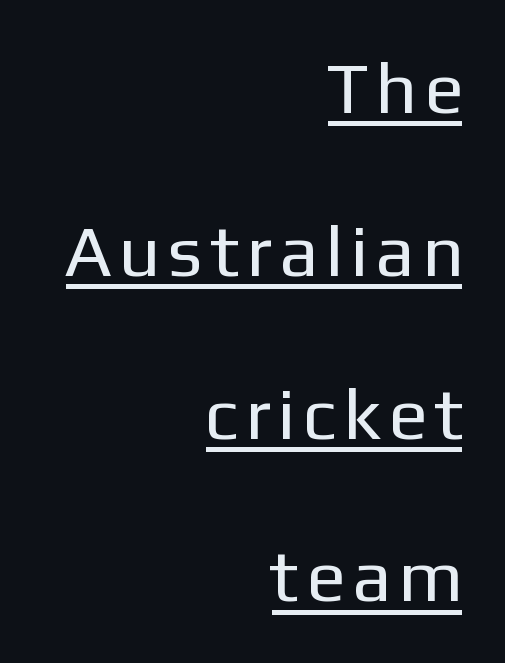
{"serif": "no", "italic": "no", "bold": "no", "weight": "regular", "width": "normal", "stroke_contrast": "low", "x_height": "medium", "monospaced": "no", "underline": "yes", "align": "right", "line_spacing": "loose", "line_spacing_ratio": 2.23, "glyph_px": 73}
